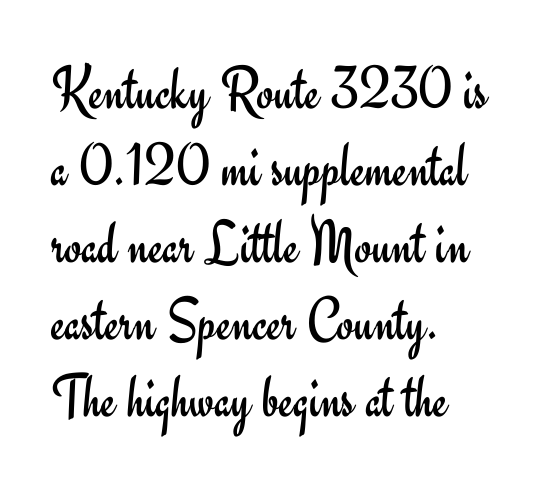
Q: Is the text bold? A: No.
Q: Is the text italic (slanted)? A: Yes.
Q: Is the typeface a serif or a sans-serif typeface? A: Sans-serif.
Q: Is the text underlined? A: No.
Q: How is the paragraph aligned? A: Left-aligned.
Q: Is the spacing between letters normal or unusually wide? A: Normal.
Q: Width (condensed, normal, or wide)? A: Normal.
Q: Stroke contrast? A: Low.
Q: x-height? A: Small.
Q: Monospaced? A: No.
